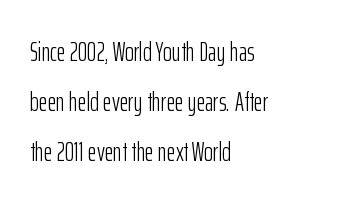
{"italic": "no", "bold": "no", "underline": "no", "align": "left", "line_spacing_ratio": 1.86, "letter_spacing": "normal", "letter_spacing_em": 0.0, "glyph_px": 27}
